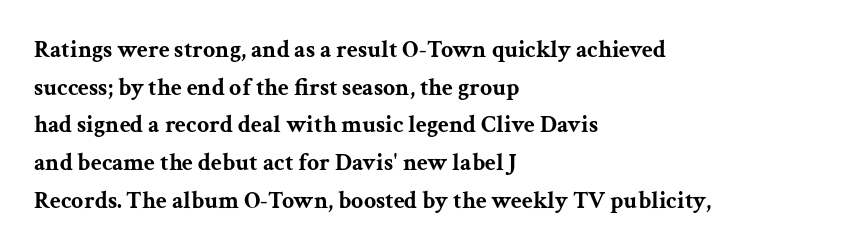
{"italic": "no", "bold": "yes", "underline": "no", "align": "left", "line_spacing": "normal", "line_spacing_ratio": 1.57, "letter_spacing": "normal", "letter_spacing_em": 0.0, "glyph_px": 24}
